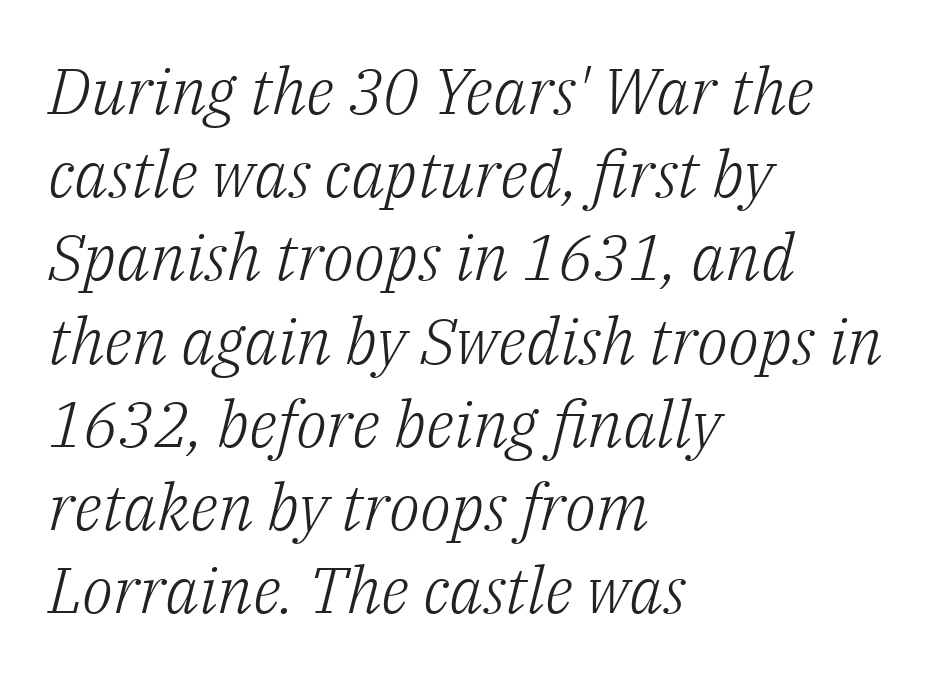
Varying glyph widths throughout — classic text-font behaviour. The font is comparable to plain body text, perhaps lighter. A typesetter would call this zero additional tracking. Summary of vertical rhythm: regular, with standard interline spacing. Descenders are the only things crossing below the line. The rendering applies a slant to the glyphs.
